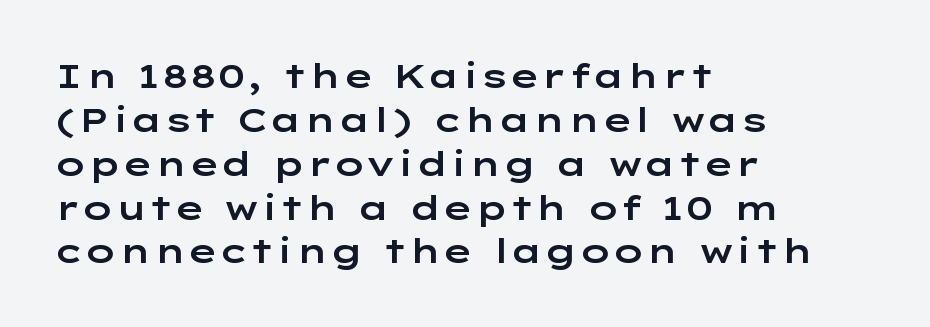
Q: Is the text italic (slanted)? A: No, it is upright.
Q: Is the typeface a serif or a sans-serif typeface? A: Sans-serif.
Q: Is the text underlined? A: No.
Q: How is the paragraph aligned? A: Left-aligned.
Q: Is the spacing between letters normal or unusually wide? A: Normal.
Q: Is the spacing between lines tight, normal or loose? A: Normal.
Q: Width (condensed, normal, or wide)? A: Wide.
Q: Stroke contrast? A: Low.
Q: x-height? A: Medium.
Q: Monospaced? A: No.
